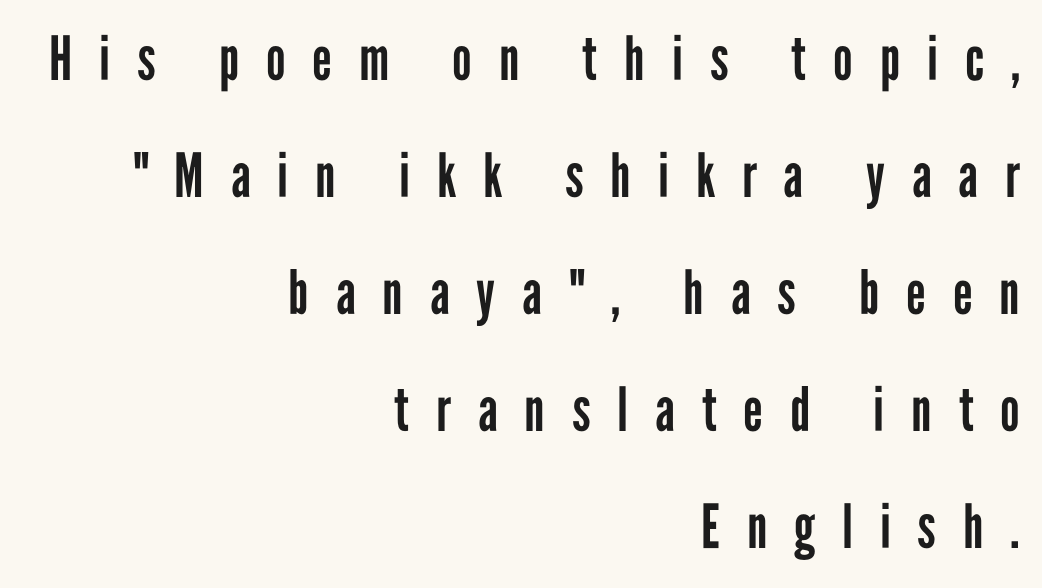
Students, observe: this is what heavily led, spacious text looks like. Nobody drew a line under any word here. When letters stand straight like this, we call the style roman or upright. The rendering inserts visible extra space after every character. Does the copy run flush right? Yes — the right margin is perfectly even.
